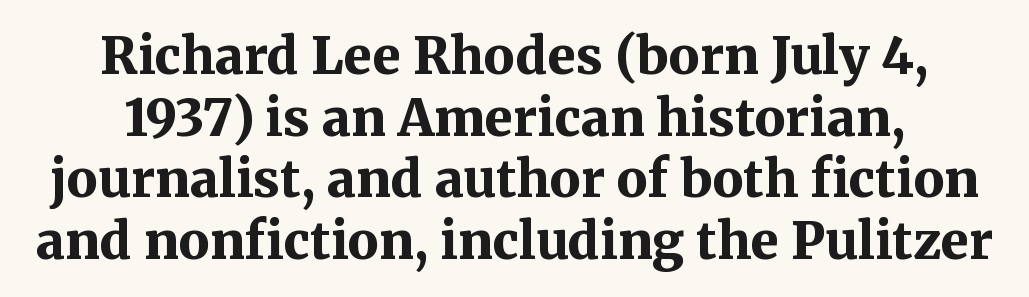
{"serif": "yes", "italic": "no", "bold": "yes", "weight": "bold", "width": "normal", "stroke_contrast": "medium", "x_height": "medium", "monospaced": "no", "underline": "no", "align": "center", "line_spacing_ratio": 1.21, "letter_spacing": "normal", "letter_spacing_em": 0.0, "glyph_px": 51}
